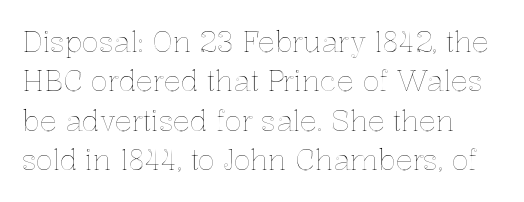
Q: Is the text italic (slanted)? A: No, it is upright.
Q: Is the text underlined? A: No.
Q: Is the spacing between letters normal or unusually wide? A: Normal.
Q: Is the spacing between lines tight, normal or loose? A: Normal.
Q: Width (condensed, normal, or wide)? A: Normal.
Q: x-height? A: Medium.
Q: Monospaced? A: No.
